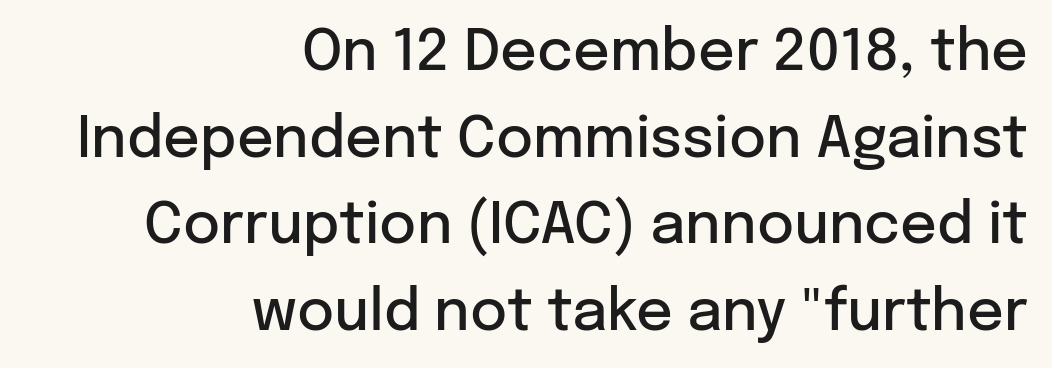
The image shows 57 px semibold sans-serif type, upright; set right-aligned, normal line spacing (1.52x), normal letter spacing, not underlined; low stroke contrast and a medium x-height.
